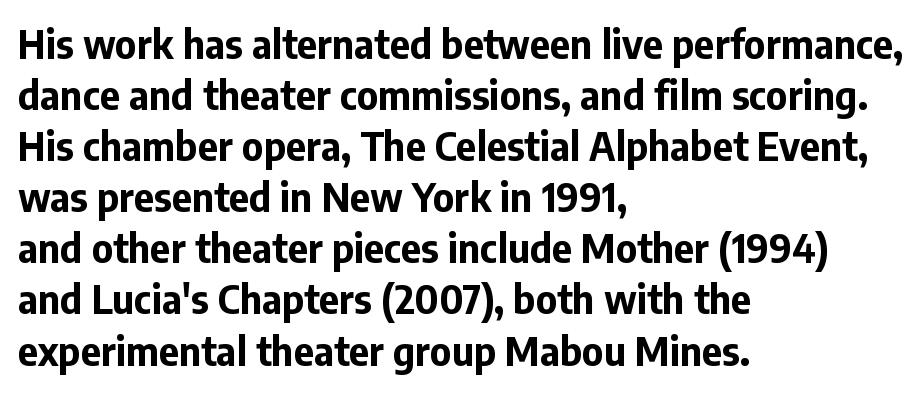
The image shows 39 px bold sans-serif type, upright; set left-aligned, normal line spacing (1.31x), normal letter spacing, not underlined; low stroke contrast and a medium x-height.
